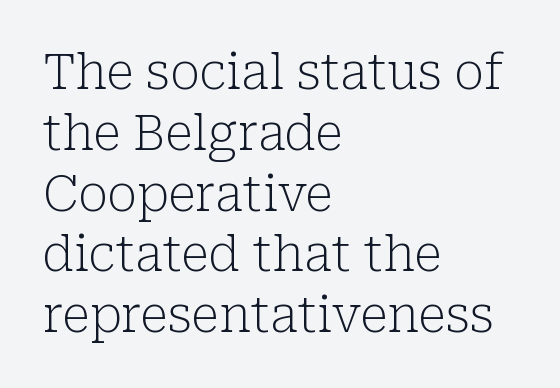
{"serif": "yes", "italic": "no", "bold": "no", "weight": "light", "width": "normal", "stroke_contrast": "low", "x_height": "medium", "monospaced": "no", "underline": "no", "align": "left", "line_spacing_ratio": 1.24, "letter_spacing": "normal", "letter_spacing_em": 0.0, "glyph_px": 49}
